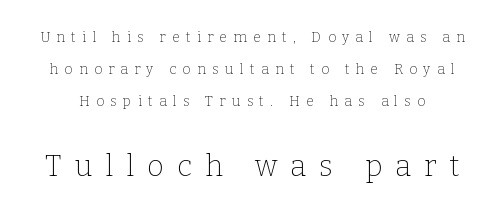
Caption: face not bold, strokes unweighted. No word sits above an underline. Here the second block reads like a headline and the first like body copy. No italicization has been applied; the sample stays upright. These lines stand farther apart than default settings would place them. The face used here is rendered with a markedly widened letterfit.
